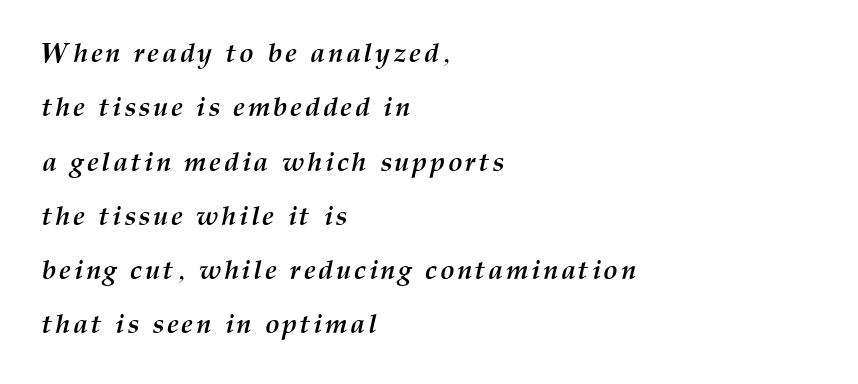
Every character sits at an angle, as italics do. The space beneath each line is pristine and unruled. Where is the straight margin? On the left. Compared with typical paragraphs, the rows here are farther apart. In terms of weight, the rendering is a true, heavy bold.
